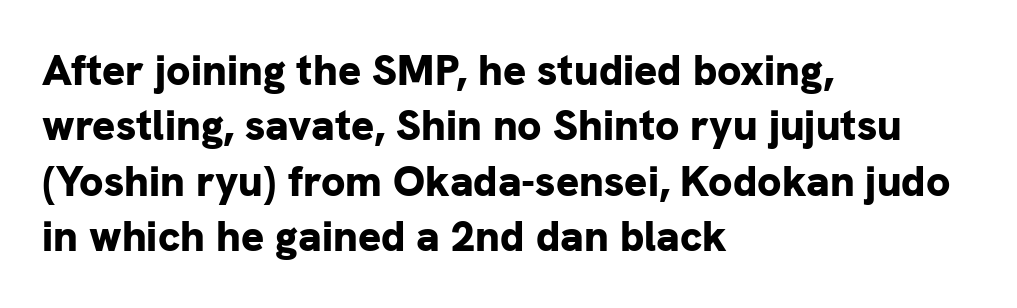
{"serif": "no", "italic": "no", "bold": "yes", "weight": "bold", "width": "normal", "stroke_contrast": "low", "x_height": "medium", "monospaced": "no", "underline": "no", "align": "left", "line_spacing": "normal", "line_spacing_ratio": 1.29, "letter_spacing": "normal", "letter_spacing_em": 0.0, "glyph_px": 43}
